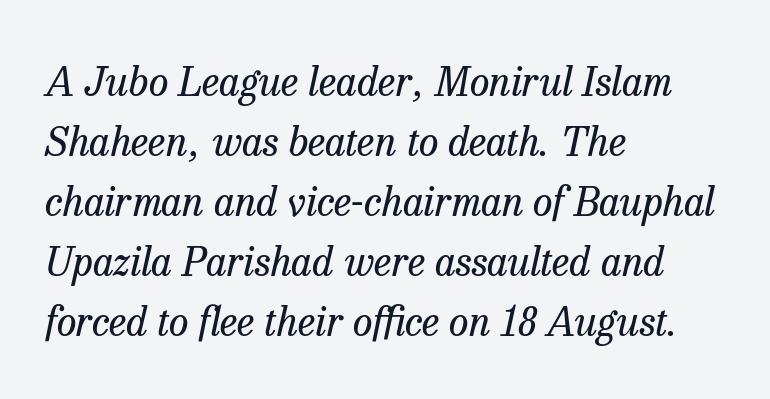
The image shows 40 px regular-weight serif type, italic (leaning right); set left-aligned, normal line spacing (1.5x), normal letter spacing, not underlined; low stroke contrast and a medium x-height.
